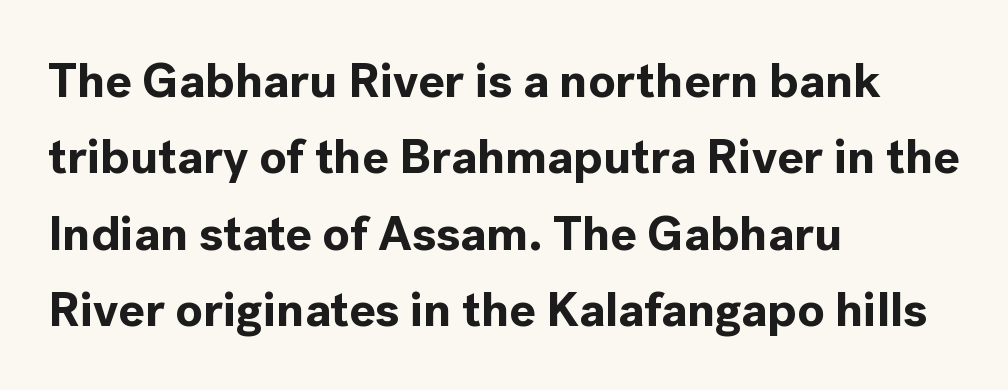
The paragraph shown leans on its left margin. You could not count columns in this text — the font is proportionally spaced. Nobody touched the tracking dial on this one. Stroke terminals: plain, sans-serif. Letters rest on an invisible, unmarked baseline.
